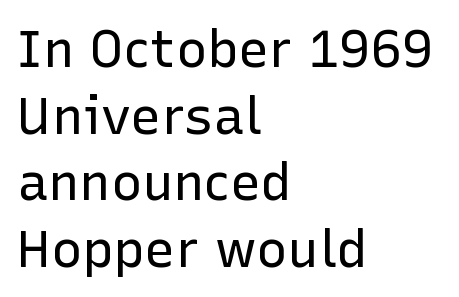
Alignment: flush left. Reading down the column, the eye jumps a familiar distance to each next line. Font category for this specimen: sans-serif. Unmarked baselines from the first word to the last. The rendering keeps characters at their native spacing.
